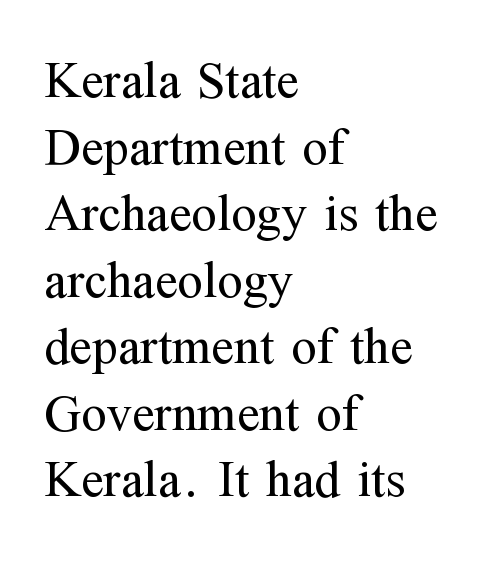
The image shows 52 px regular-weight serif type, upright; set left-aligned, normal line spacing (1.28x), normal letter spacing, not underlined; medium stroke contrast and a medium x-height.
